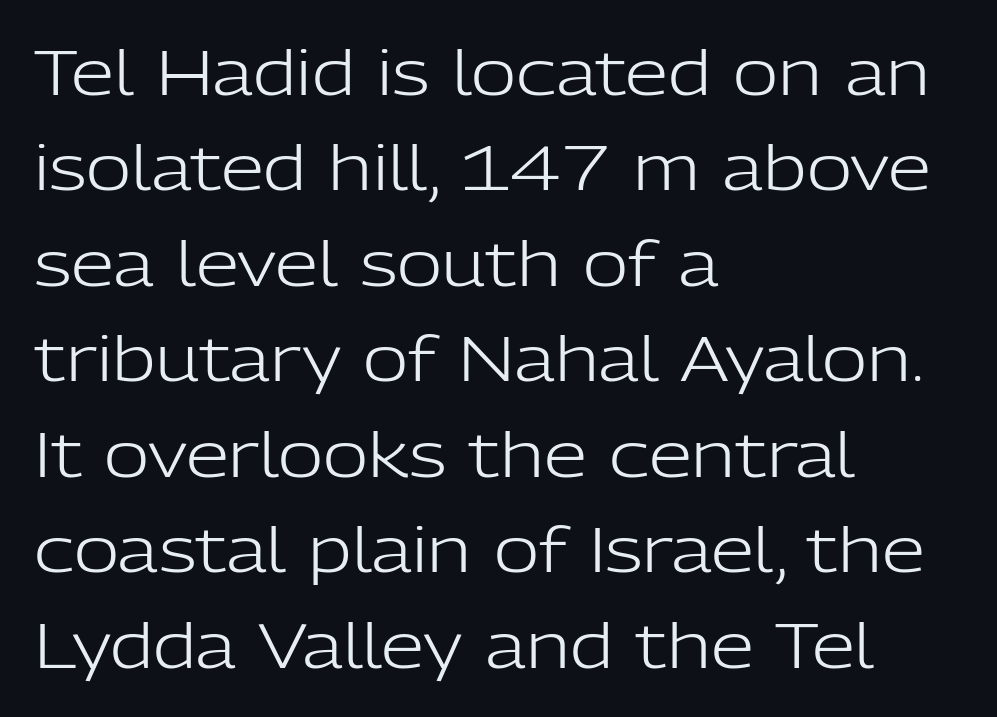
The image shows 62 px light sans-serif type, upright; set left-aligned, normal line spacing (1.54x), normal letter spacing, not underlined; low stroke contrast and a medium x-height.
